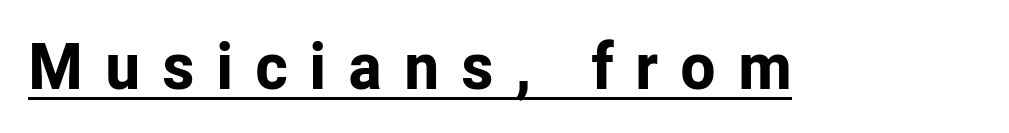
Substantial extra tracking has been applied to these lines. Classification — sans serif. This sample uses an upright cut, with every glyph sitting square on the baseline. The passage shown is typed in a proportional face where columns would drift. Underline: present.
